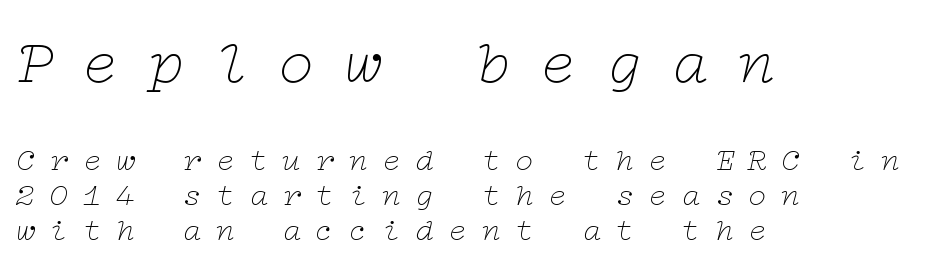
Q: Is the text bold? A: No.
Q: Is the text italic (slanted)? A: Yes, it leans right by about 12 degrees.
Q: Is the typeface a serif or a sans-serif typeface? A: Serif.
Q: Is the text underlined? A: No.
Q: How is the paragraph aligned? A: Left-aligned.
Q: Is the spacing between letters normal or unusually wide? A: Unusually wide.
Q: Is the spacing between lines tight, normal or loose? A: Tight.
Q: Which block of text is set in a larger size, the first (top) or the second (bottom)? A: The first (top) one.
Q: Width (condensed, normal, or wide)? A: Wide.
Q: Stroke contrast? A: Low.
Q: x-height? A: Medium.
